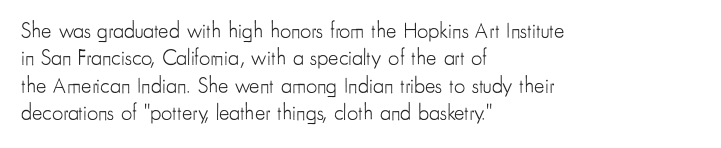
Q: Is the text bold? A: No.
Q: Is the text italic (slanted)? A: No, it is upright.
Q: Is the text underlined? A: No.
Q: How is the paragraph aligned? A: Left-aligned.
Q: Is the spacing between letters normal or unusually wide? A: Normal.
Q: Is the spacing between lines tight, normal or loose? A: Normal.
